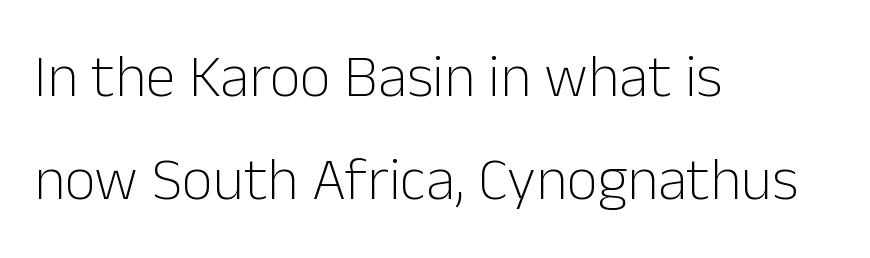
The image shows 60 px light sans-serif type, upright; set left-aligned, line spacing 1.72x, normal letter spacing, not underlined; low stroke contrast and a medium x-height.
